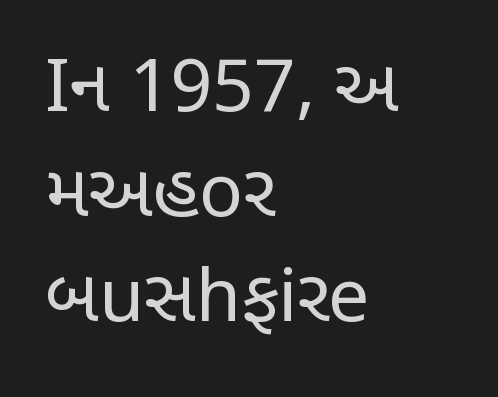
Every row of glyphs begins at an identical x-position on the left. Looks like regular typesetting: each glyph gets only the width it needs. Honestly, the letter spacing is just normal — you wouldn't notice it. This is roman type, the default non-slanted kind. The strokes carry an ordinary text weight at most.
